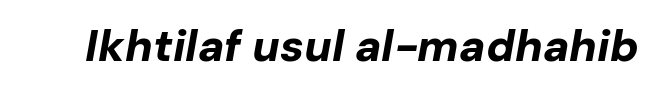
These lines keep a tight, regular rhythm from letter to letter. Looks like regular typesetting: each glyph gets only the width it needs. The text carries the slant typical of an italic or oblique font. Plenty of ink on the page — the face is bold.
